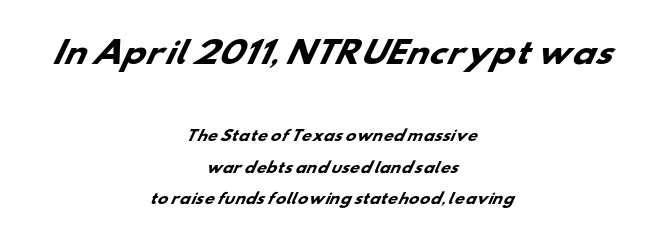
Q: Is the text bold? A: Yes.
Q: Is the typeface a serif or a sans-serif typeface? A: Sans-serif.
Q: Is the text underlined? A: No.
Q: How is the paragraph aligned? A: Centered.
Q: Is the spacing between letters normal or unusually wide? A: Normal.
Q: Is the spacing between lines tight, normal or loose? A: Loose.
Q: Which block of text is set in a larger size, the first (top) or the second (bottom)? A: The first (top) one.
Q: Width (condensed, normal, or wide)? A: Wide.
Q: Stroke contrast? A: Low.
Q: x-height? A: Small.
Q: Monospaced? A: No.
